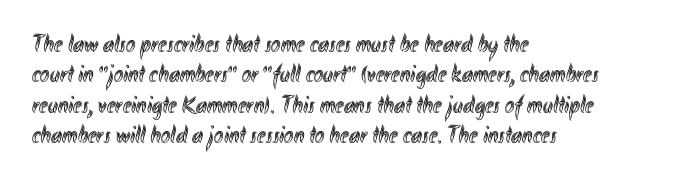
The image shows 25 px text type; set left-aligned, line spacing 1.22x, normal letter spacing, not underlined.
